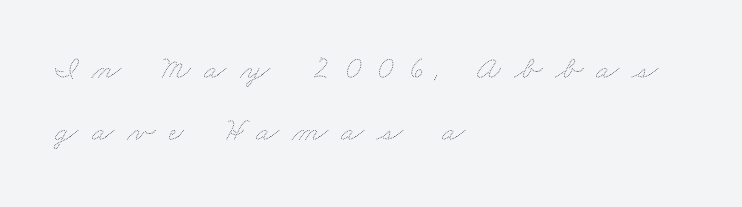
Q: Is the text bold? A: No.
Q: Is the text underlined? A: No.
Q: How is the paragraph aligned? A: Left-aligned.
Q: Is the spacing between letters normal or unusually wide? A: Unusually wide.
Q: Width (condensed, normal, or wide)? A: Wide.
Q: Stroke contrast? A: Medium.
Q: x-height? A: Small.
Q: Monospaced? A: No.
